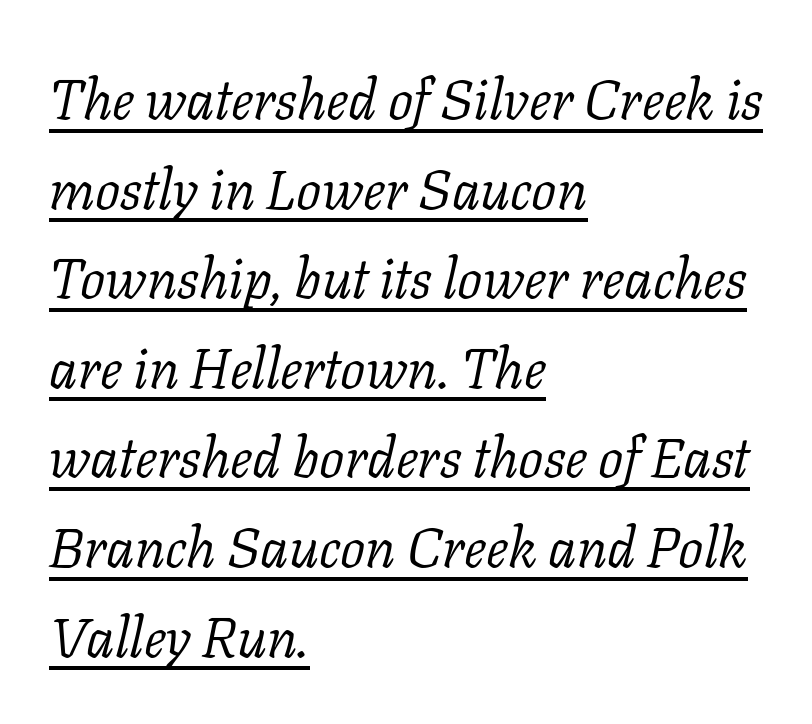
The image shows 56 px light serif type, italic (leaning right); set left-aligned, normal line spacing (1.6x), normal letter spacing, underlined; low stroke contrast and a medium x-height.
